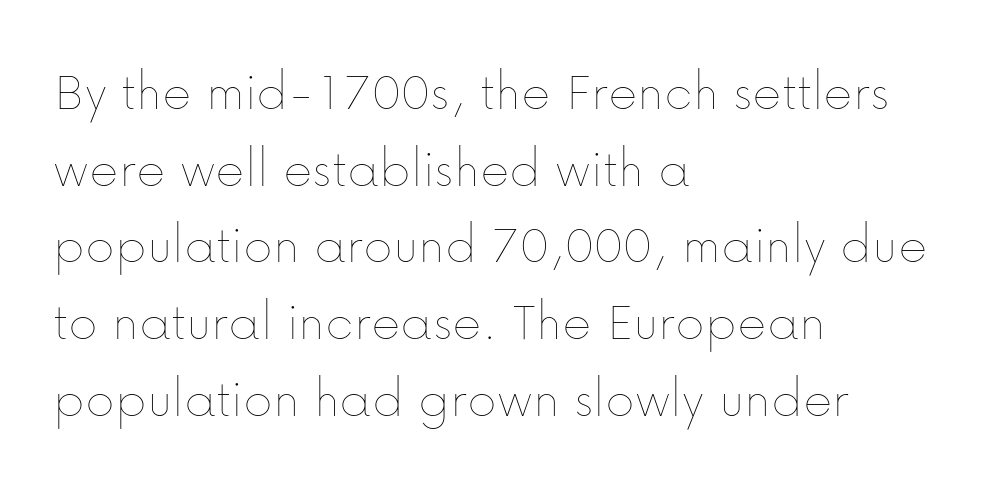
The designer left line spacing at the default. These lines are rendered in a variable-pitch font. The gaps between neighbouring characters are ordinary and unremarkable. In terms of posture, this sample is upright. Letters have the restrained weight of plain body copy at most.
